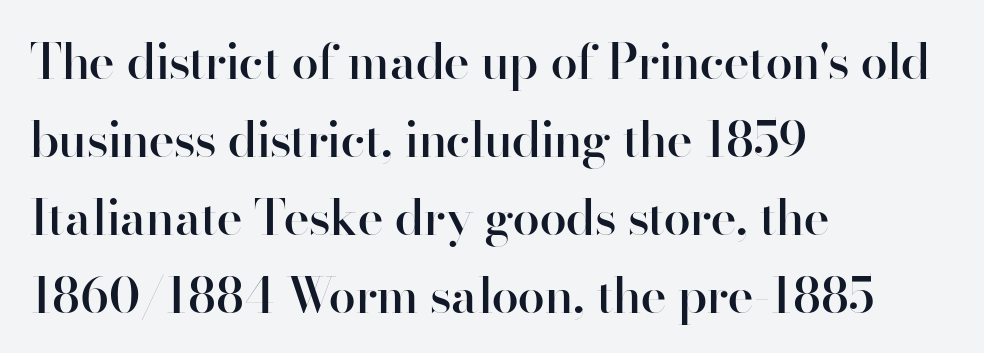
Q: Is the text bold? A: Semi-bold.
Q: Is the text italic (slanted)? A: No, it is upright.
Q: Is the typeface a serif or a sans-serif typeface? A: Sans-serif.
Q: Is the text underlined? A: No.
Q: How is the paragraph aligned? A: Left-aligned.
Q: Is the spacing between letters normal or unusually wide? A: Normal.
Q: Is the spacing between lines tight, normal or loose? A: Normal.
Q: Width (condensed, normal, or wide)? A: Normal.
Q: Stroke contrast? A: High.
Q: x-height? A: Small.
Q: Monospaced? A: No.
